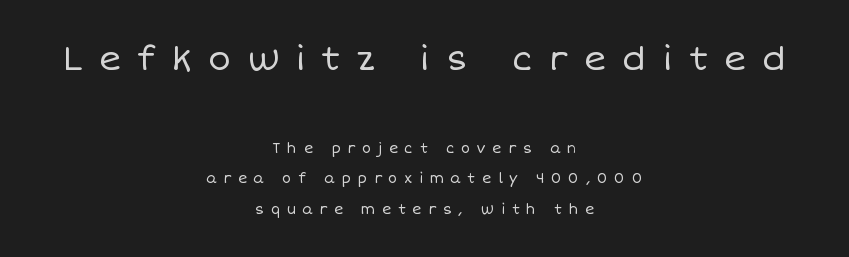
Q: Is the text bold? A: No.
Q: Is the text italic (slanted)? A: No, it is upright.
Q: Is the text underlined? A: No.
Q: How is the paragraph aligned? A: Centered.
Q: Is the spacing between letters normal or unusually wide? A: Unusually wide.
Q: Is the spacing between lines tight, normal or loose? A: Loose.
Q: Which block of text is set in a larger size, the first (top) or the second (bottom)? A: The first (top) one.
Q: Width (condensed, normal, or wide)? A: Normal.
Q: Stroke contrast? A: Low.
Q: x-height? A: Large.
Q: Monospaced? A: No.
